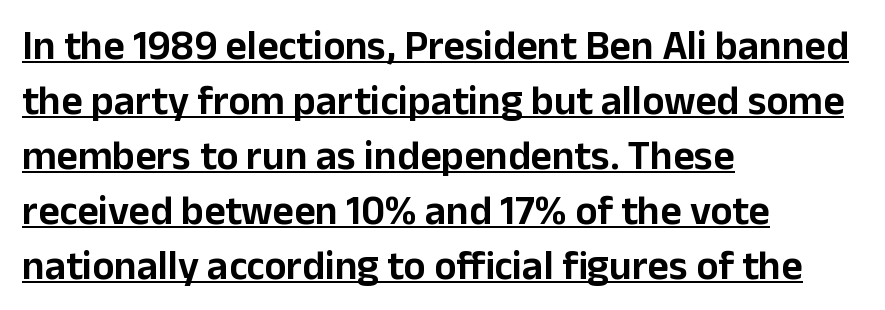
{"serif": "no", "italic": "no", "width": "normal", "stroke_contrast": "low", "x_height": "medium", "monospaced": "no", "underline": "yes", "align": "left", "line_spacing": "normal", "line_spacing_ratio": 1.34, "letter_spacing": "normal", "letter_spacing_em": 0.0, "glyph_px": 41}
